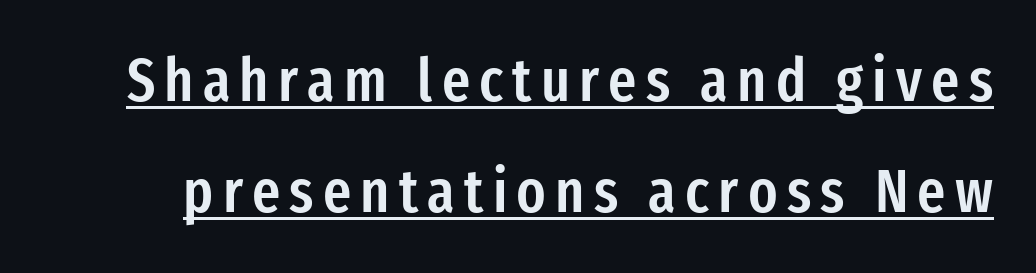
This is the in-between weight designers call semibold or demi. Honestly, the underline is the first thing you notice here. You could not count columns in this text — the font is proportionally spaced. Nope, no serifs anywhere on these letters. Ascenders rise straight up at ninety degrees.
